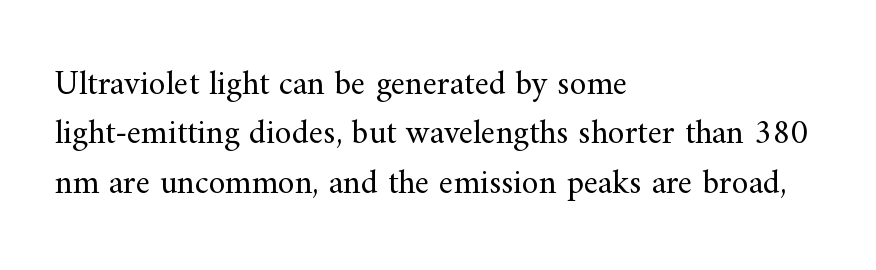
{"serif": "yes", "italic": "no", "bold": "no", "weight": "regular", "width": "normal", "stroke_contrast": "medium", "x_height": "small", "monospaced": "no", "underline": "no", "align": "left", "line_spacing": "normal", "line_spacing_ratio": 1.45, "letter_spacing": "normal", "letter_spacing_em": 0.0, "glyph_px": 34}
